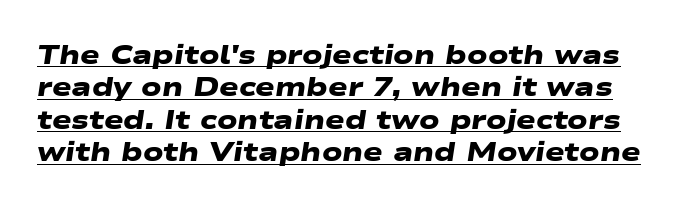
The image shows 26 px bold type; set normal line spacing (1.25x), normal letter spacing, underlined.
